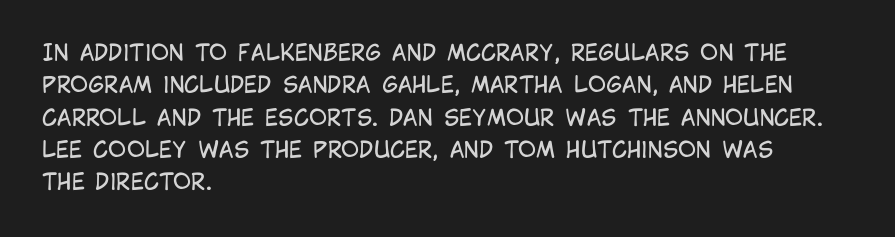
Q: Is the text bold? A: No.
Q: Is the text italic (slanted)? A: No, it is upright.
Q: Is the text underlined? A: No.
Q: How is the paragraph aligned? A: Left-aligned.
Q: Is the spacing between letters normal or unusually wide? A: Normal.
Q: Is the spacing between lines tight, normal or loose? A: Normal.
